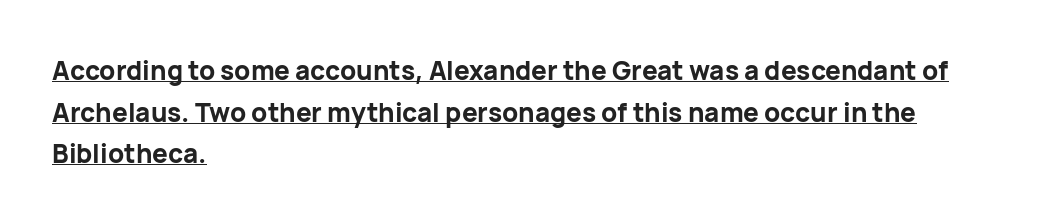
{"italic": "no", "bold": "yes", "underline": "yes", "align": "left", "line_spacing": "normal", "line_spacing_ratio": 1.6, "letter_spacing": "normal", "letter_spacing_em": 0.0, "glyph_px": 26}
